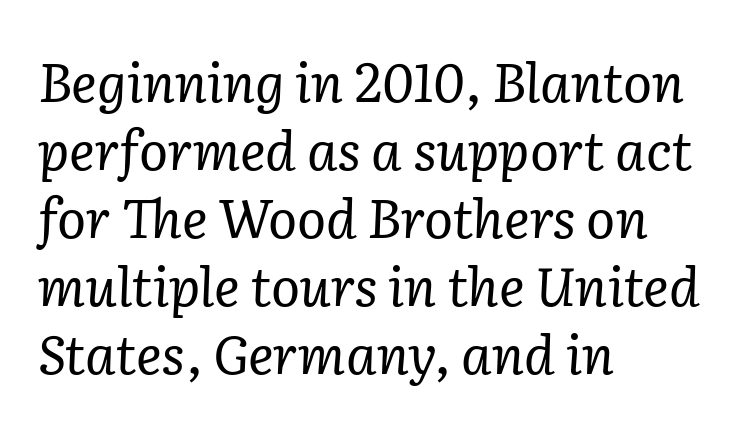
{"serif": "yes", "italic": "yes", "lean": "right", "slant_degrees": 2, "bold": "no", "weight": "regular", "width": "normal", "stroke_contrast": "low", "x_height": "medium", "monospaced": "no", "underline": "no", "align": "left", "line_spacing": "normal", "line_spacing_ratio": 1.26, "letter_spacing": "normal", "letter_spacing_em": 0.0, "glyph_px": 54}
